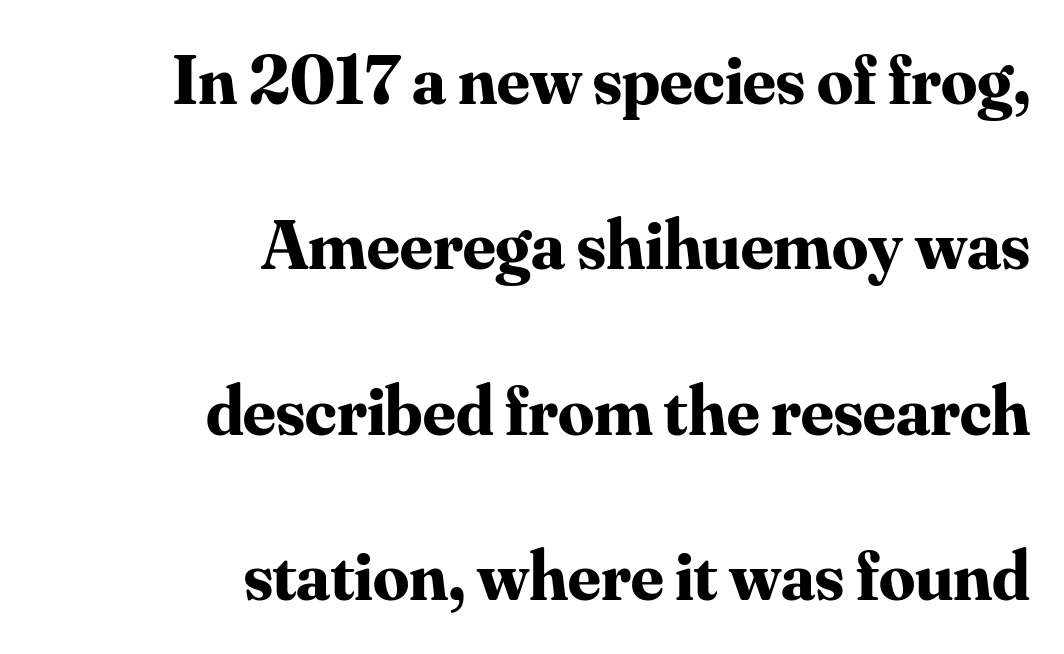
{"serif": "yes", "italic": "no", "bold": "yes", "weight": "bold", "width": "normal", "stroke_contrast": "medium", "x_height": "small", "monospaced": "no", "underline": "no", "align": "right", "line_spacing": "loose", "line_spacing_ratio": 2.33, "letter_spacing": "normal", "letter_spacing_em": 0.0, "glyph_px": 71}
